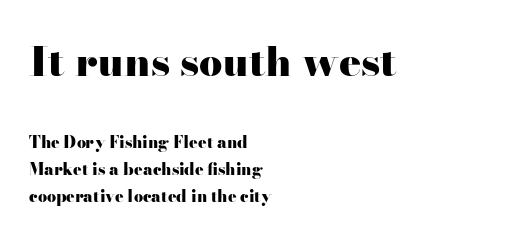
The image shows 41 px heavy, wide serif type, upright; set left-aligned, normal line spacing (1.67x), normal letter spacing, not underlined; the first (top) block is 2.56x larger; high stroke contrast and a small x-height.
